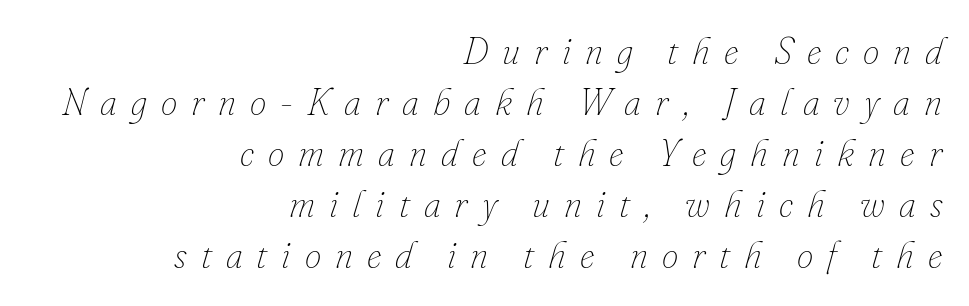
The letters advance in unequal steps, a hallmark of proportional type. Nobody drew a line under any word here. Interline gaps are of average width in this sample. Bold? No — there's no thickening of the strokes. Caption: multi-line text, flush right, ragged left.
